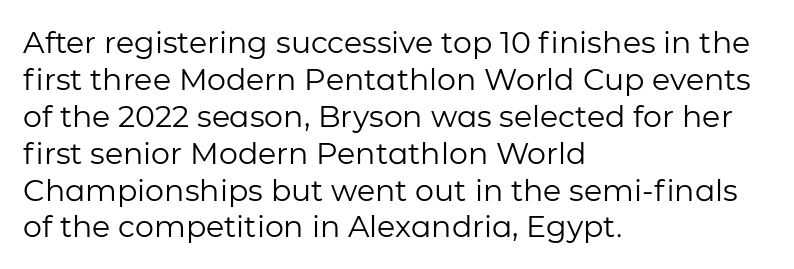
The image shows 30 px regular-weight sans-serif type, upright; set left-aligned, line spacing 1.23x, normal letter spacing, not underlined; low stroke contrast and a medium x-height.
